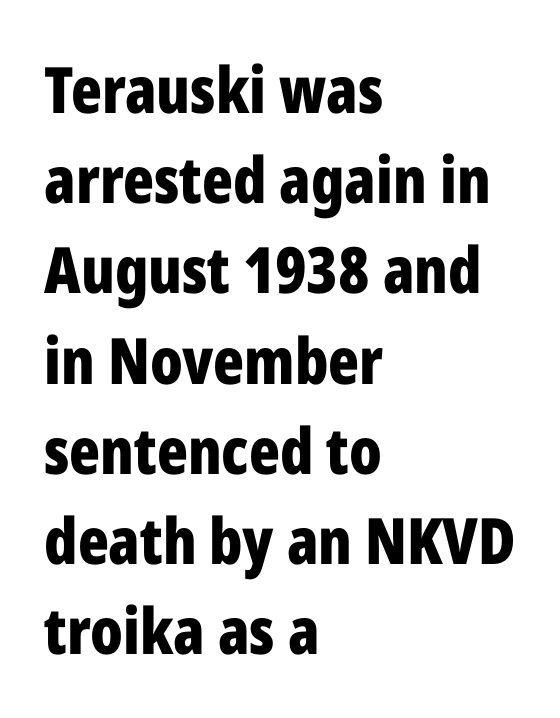
{"serif": "no", "italic": "no", "bold": "yes", "weight": "bold", "width": "condensed", "stroke_contrast": "low", "x_height": "medium", "monospaced": "no", "underline": "no", "align": "left", "line_spacing": "normal", "line_spacing_ratio": 1.41, "letter_spacing": "normal", "letter_spacing_em": 0.0, "glyph_px": 64}
